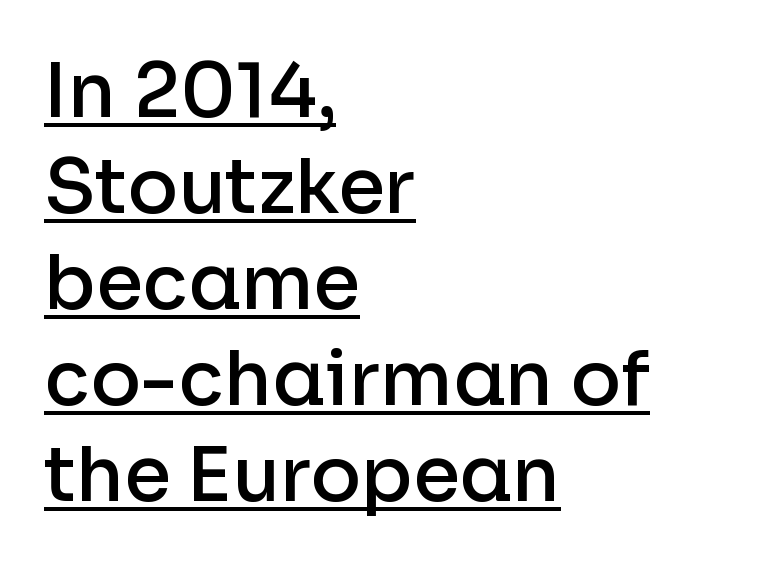
The rendering shows plain stroke endings on the letterforms — a sans-serif design. Left-aligned paragraph, ragged on the right. The rendering keeps characters at their native spacing. The rendering uses natural spacing where letterforms have individual widths. Italic: no, the glyphs are upright roman. Honestly, the row spacing looks completely unremarkable.
